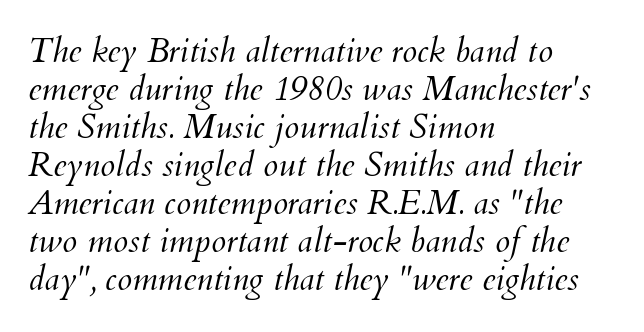
Here the designer chose a conventional face with non-uniform glyph widths. Slanted lettering throughout. Inter-character spacing is left at the font's built-in metrics. Where is the straight margin? On the left. Rows of type sit shoulder to shoulder in the vertical direction.
